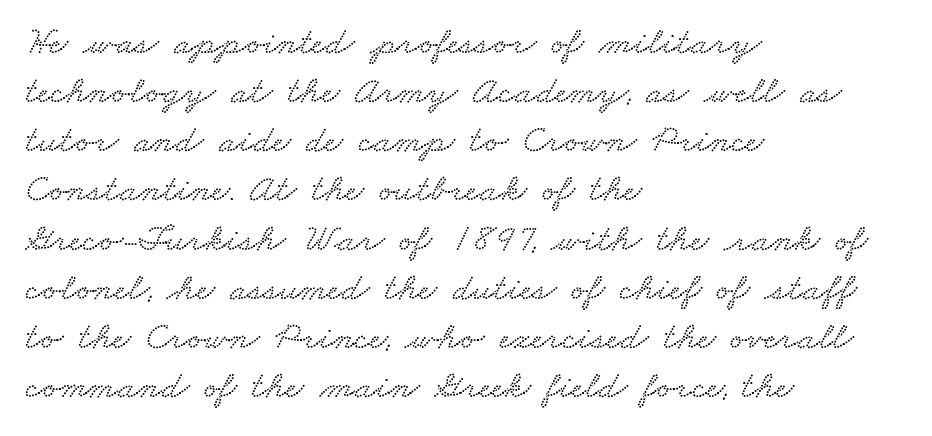
Q: Is the text underlined? A: No.
Q: How is the paragraph aligned? A: Left-aligned.
Q: Is the spacing between letters normal or unusually wide? A: Normal.
Q: Is the spacing between lines tight, normal or loose? A: Normal.
Q: Width (condensed, normal, or wide)? A: Wide.
Q: Stroke contrast? A: Low.
Q: x-height? A: Small.
Q: Monospaced? A: No.
